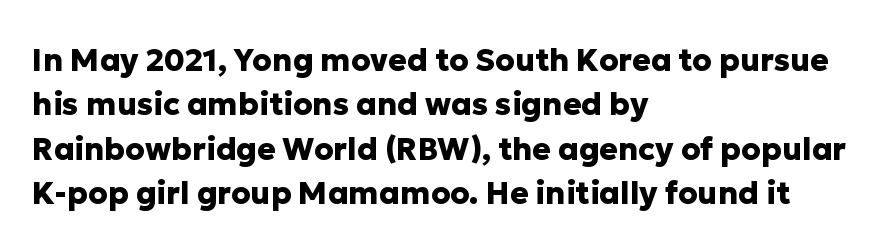
The passage shown is typed in a proportional face where columns would drift. The typesetter chose a ragged-right arrangement here. The foot of each line stays bare and open. Short note: letters normally spaced. This block has exactly the height ordinary leading produces.
